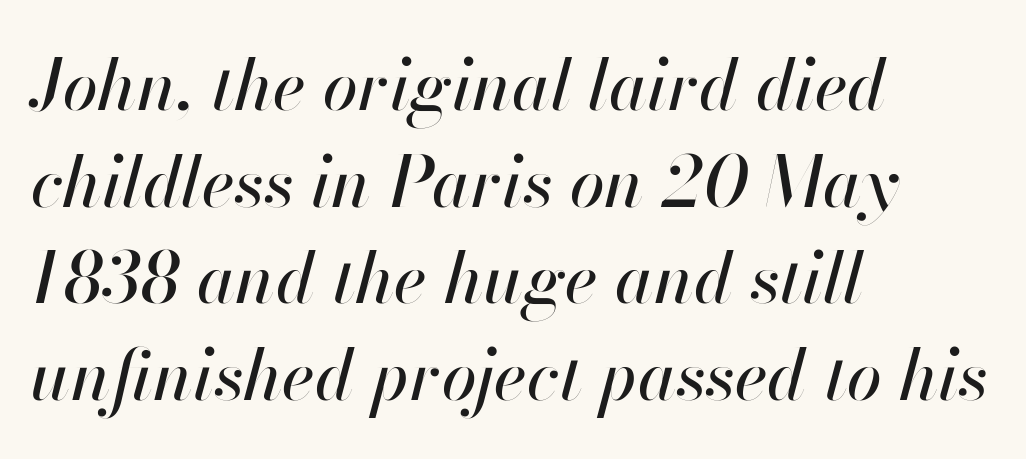
The image shows 70 px text type, italic (leaning right); set left-aligned, normal line spacing (1.38x), normal letter spacing, not underlined; high stroke contrast and a small x-height.
